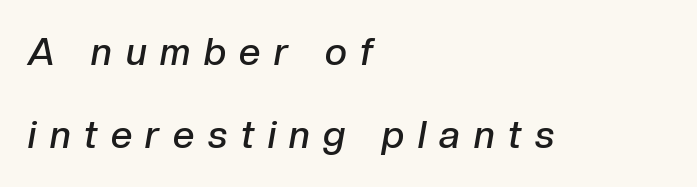
Q: Is the text bold? A: Semi-bold.
Q: Is the text italic (slanted)? A: Yes, it leans right by about 10 degrees.
Q: Is the text underlined? A: No.
Q: How is the paragraph aligned? A: Left-aligned.
Q: Is the spacing between letters normal or unusually wide? A: Unusually wide.
Q: Is the spacing between lines tight, normal or loose? A: Loose.
Q: Width (condensed, normal, or wide)? A: Normal.
Q: Stroke contrast? A: Low.
Q: x-height? A: Medium.
Q: Monospaced? A: No.
